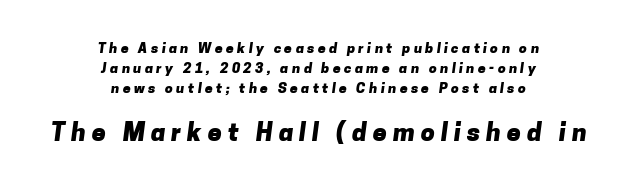
The image shows 25 px bold type; set centered, normal line spacing (1.42x), unusually wide letter spacing (+0.24 em), not underlined; the second (bottom) block is 1.79x larger.
